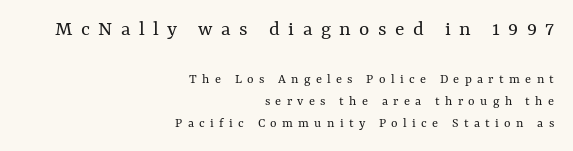
Short note: letters widely spaced. The foot of each line stays bare and open. You can tell it's not italic because the verticals are truly vertical. Whoever set this chose a conventional vertical rhythm.
